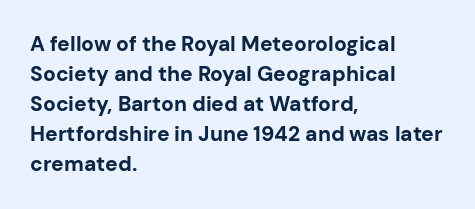
The image shows 21 px bold type, upright; set left-aligned, normal line spacing (1.43x), normal letter spacing, not underlined.
